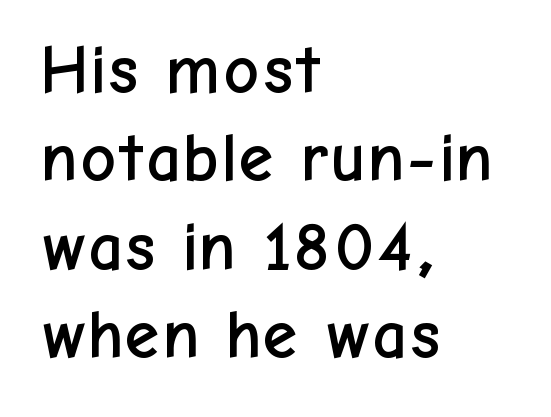
The image shows 69 px sans-serif type, upright; set left-aligned, normal line spacing (1.28x), normal letter spacing, not underlined; low stroke contrast and a medium x-height.
